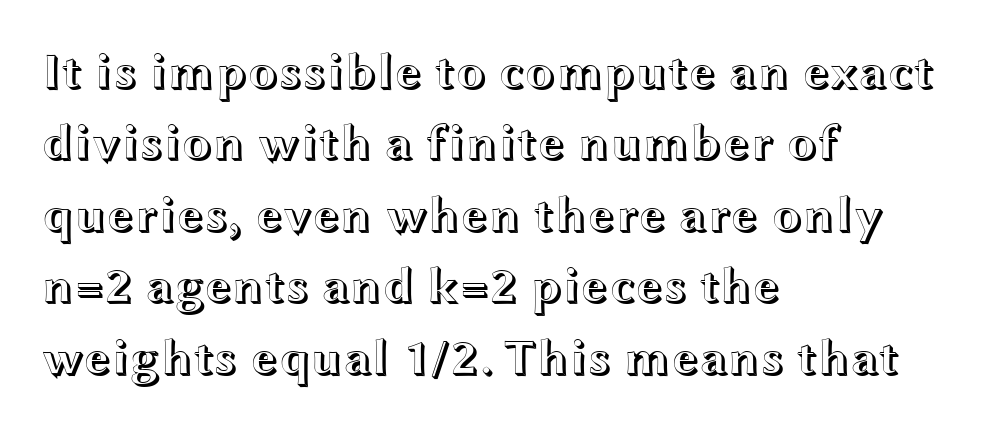
Q: Is the text italic (slanted)? A: No, it is upright.
Q: Is the text underlined? A: No.
Q: How is the paragraph aligned? A: Left-aligned.
Q: Is the spacing between letters normal or unusually wide? A: Normal.
Q: Is the spacing between lines tight, normal or loose? A: Normal.
Q: Width (condensed, normal, or wide)? A: Wide.
Q: x-height? A: Medium.
Q: Monospaced? A: No.
